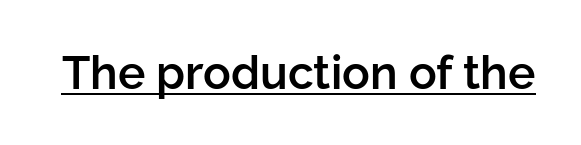
{"serif": "no", "italic": "no", "bold": "semi", "weight": "semibold", "width": "normal", "stroke_contrast": "low", "x_height": "medium", "monospaced": "no", "underline": "yes", "letter_spacing": "normal", "letter_spacing_em": 0.0, "glyph_px": 46}
